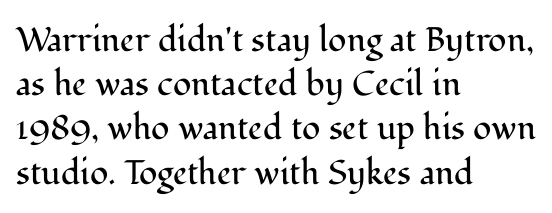
The image shows 34 px regular-weight serif type, upright; set left-aligned, normal line spacing (1.3x), normal letter spacing, not underlined; medium stroke contrast and a medium x-height.
